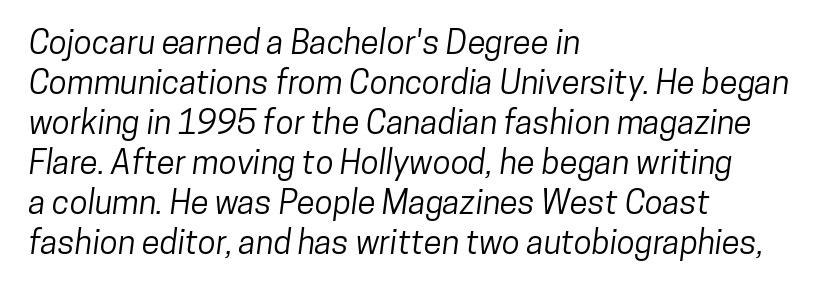
{"serif": "no", "width": "condensed", "stroke_contrast": "low", "x_height": "medium", "monospaced": "no", "underline": "no", "align": "left", "line_spacing_ratio": 1.21, "letter_spacing": "normal", "letter_spacing_em": 0.0, "glyph_px": 33}
